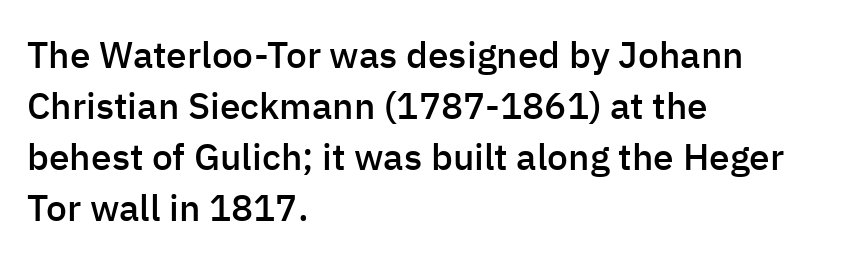
The image shows 37 px semibold sans-serif type, upright; set left-aligned, normal line spacing (1.38x), normal letter spacing, not underlined; low stroke contrast and a medium x-height.
